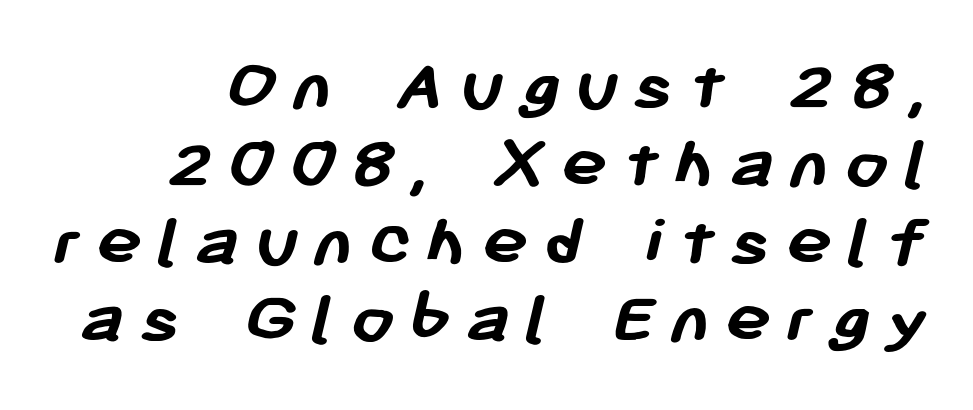
Anything drawn beneath the words? Only blank space. Here the designer chose a conventional face with non-uniform glyph widths. Closely set lines give the paragraph a compact silhouette. The typesetting leans heavy: a genuine bold. I'd call this a sans setting — the letters go barefoot.
